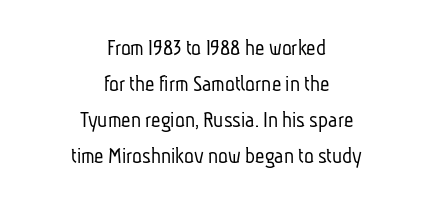
The image shows 23 px text type; set centered, normal line spacing (1.56x), normal letter spacing, not underlined.
